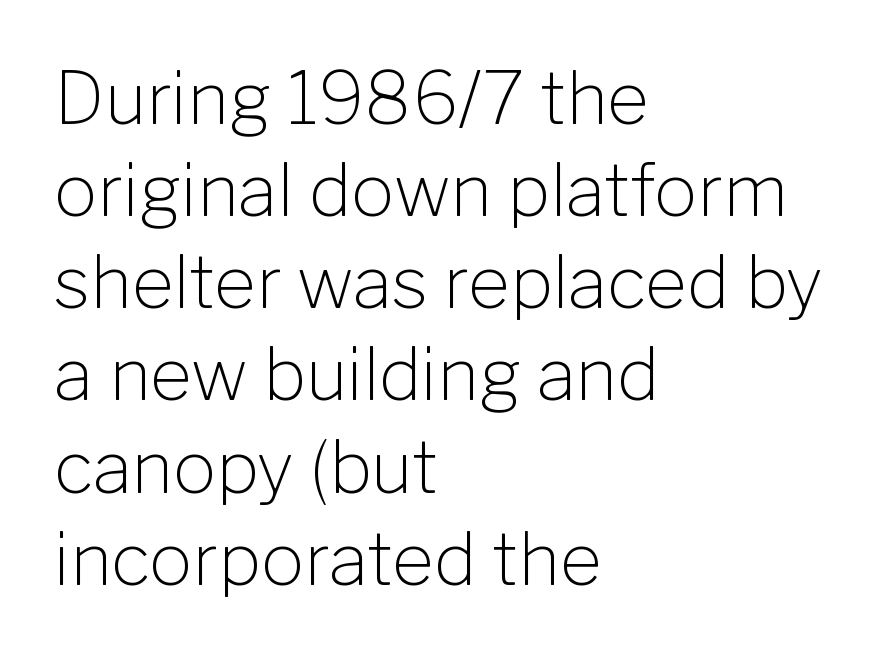
The image shows 72 px light sans-serif type, upright; set left-aligned, normal line spacing (1.28x), normal letter spacing, not underlined; low stroke contrast and a medium x-height.
